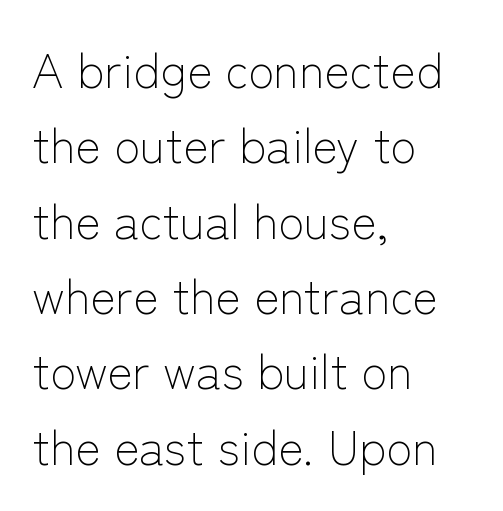
The passage shown stacks its lines at a standard gap. This rendering leaves character spacing at its baseline value. Just letters on the line, the space beneath them empty. A light-to-regular cut is what we see here.
